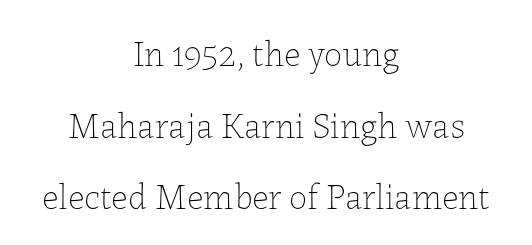
{"italic": "no", "bold": "no", "weight": "thin", "width": "normal", "stroke_contrast": "low", "x_height": "medium", "monospaced": "no", "underline": "no", "align": "center", "line_spacing": "loose", "line_spacing_ratio": 1.99, "letter_spacing": "normal", "letter_spacing_em": 0.0, "glyph_px": 36}
